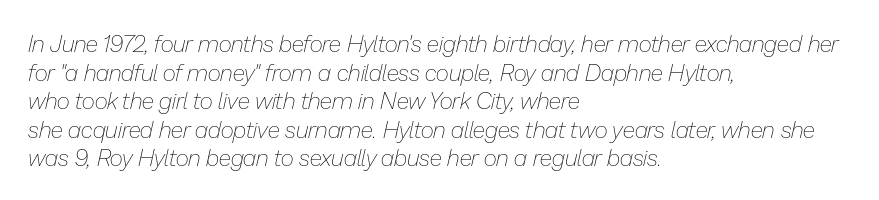
Q: Is the text bold? A: No.
Q: Is the text italic (slanted)? A: Yes, it leans right by about 13 degrees.
Q: Is the text underlined? A: No.
Q: How is the paragraph aligned? A: Left-aligned.
Q: Is the spacing between letters normal or unusually wide? A: Normal.
